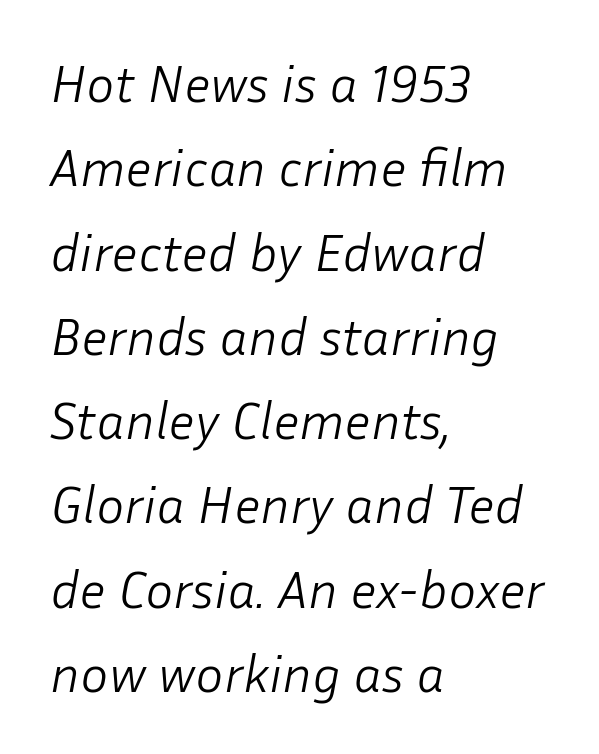
The compositor pushed each line to the left boundary. Bold? No — there's no thickening of the strokes. Style check: oblique. These lines are rendered in a variable-pitch font.
